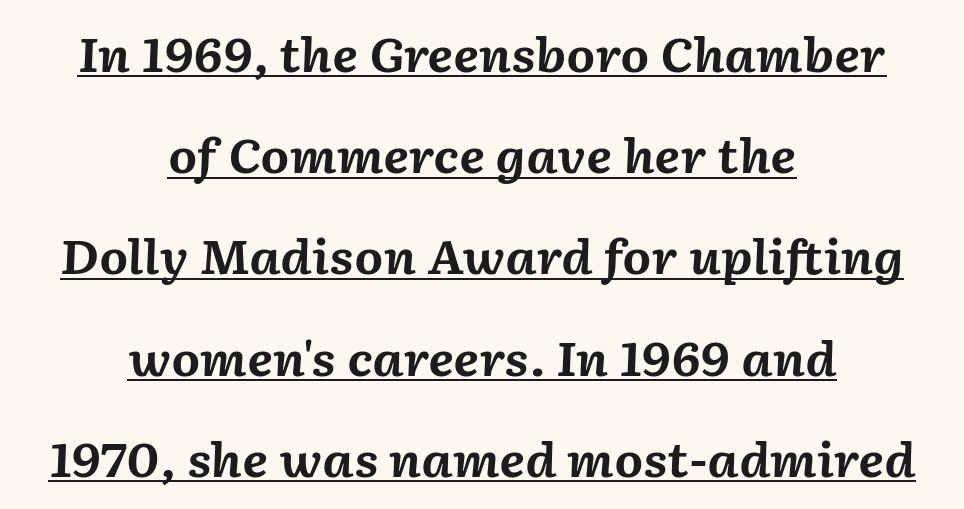
You'd pick this weight for a headline — it's a proper bold. Both edges are ragged and mirror each other, which tells us the setting is centered. A typographer would call this underscored text. Here the glyphs are tracked normally, forming tight word shapes. A typesetter would call this leading open, well beyond the default. The letters advance in unequal steps, a hallmark of proportional type.
